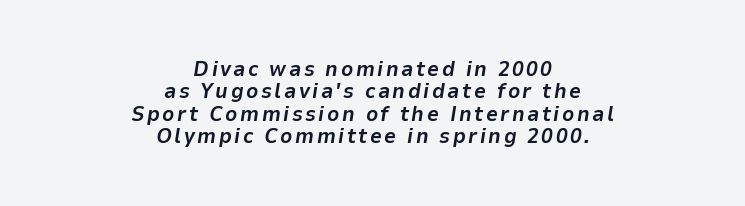
Q: Is the text bold? A: Yes.
Q: Is the text italic (slanted)? A: Yes, it leans right by about 9 degrees.
Q: Is the text underlined? A: No.
Q: How is the paragraph aligned? A: Centered.
Q: Is the spacing between lines tight, normal or loose? A: Tight.
